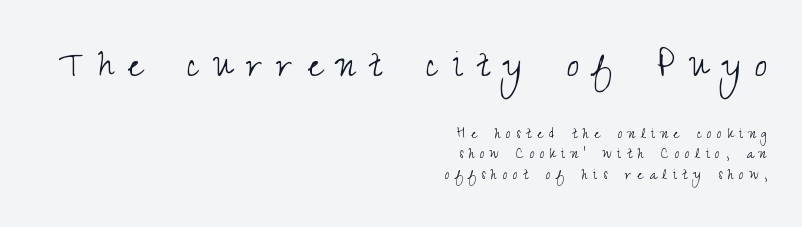
{"serif": "no", "italic": "no", "bold": "no", "weight": "light", "width": "condensed", "stroke_contrast": "medium", "x_height": "small", "monospaced": "no", "underline": "no", "align": "right", "line_spacing_ratio": 1.2, "letter_spacing": "wide", "letter_spacing_em": 0.34, "larger_block": "first", "size_ratio": 2.53, "glyph_px": 43}
